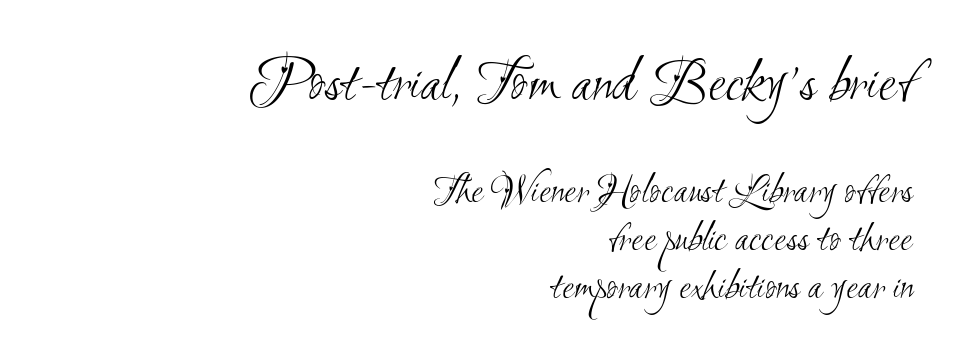
The image shows 64 px light, condensed sans-serif type; set right-aligned, tight line spacing (1.11x), normal letter spacing, not underlined; the first (top) block is 1.49x larger; medium stroke contrast and a small x-height.
